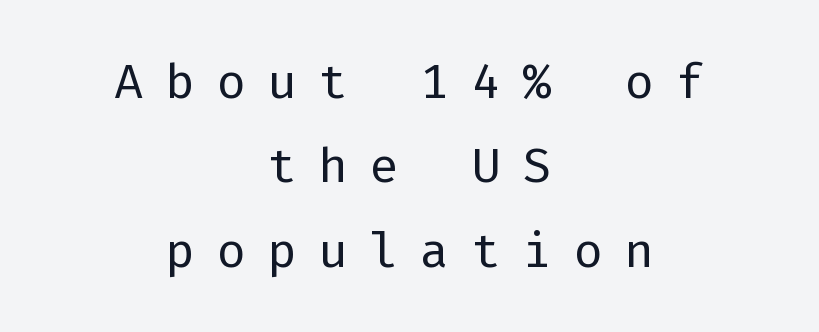
Q: Is the text bold? A: No.
Q: Is the text italic (slanted)? A: No, it is upright.
Q: Is the typeface a serif or a sans-serif typeface? A: Sans-serif.
Q: Is the text underlined? A: No.
Q: How is the paragraph aligned? A: Centered.
Q: Is the spacing between letters normal or unusually wide? A: Unusually wide.
Q: Width (condensed, normal, or wide)? A: Normal.
Q: Stroke contrast? A: Low.
Q: x-height? A: Medium.
